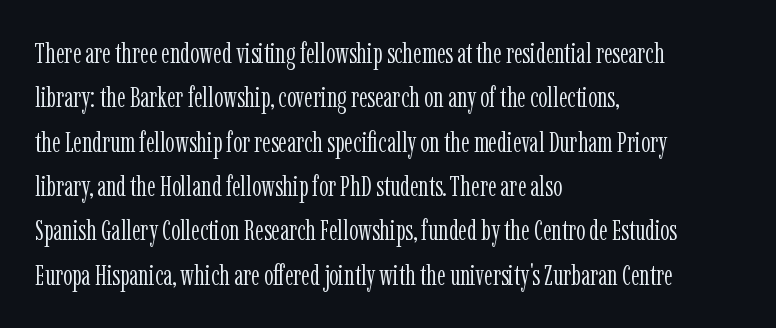
Q: Is the text bold? A: No.
Q: Is the text italic (slanted)? A: No, it is upright.
Q: Is the typeface a serif or a sans-serif typeface? A: Serif.
Q: Is the text underlined? A: No.
Q: How is the paragraph aligned? A: Left-aligned.
Q: Is the spacing between letters normal or unusually wide? A: Normal.
Q: Is the spacing between lines tight, normal or loose? A: Normal.
Q: Width (condensed, normal, or wide)? A: Condensed.
Q: Stroke contrast? A: Low.
Q: x-height? A: Medium.
Q: Monospaced? A: No.
